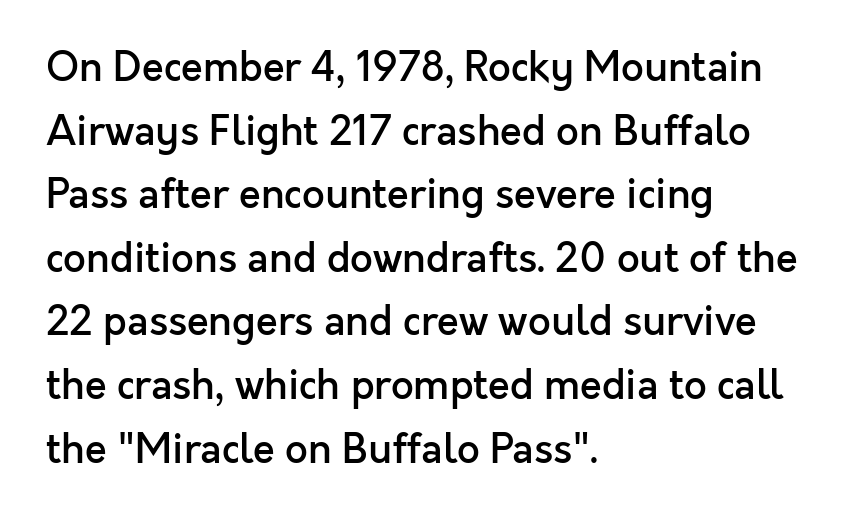
Nope, no serifs anywhere on these letters. When letters stand straight like this, we call the style roman or upright. Baseline-to-baseline distance is the conventional proportion of letter height. The glyphs have the mass of a demibold cut, below bold. The letters sit at their default tracking, neither squeezed nor spread. Each letter keeps its own natural width here, so spacing adapts to shape.
